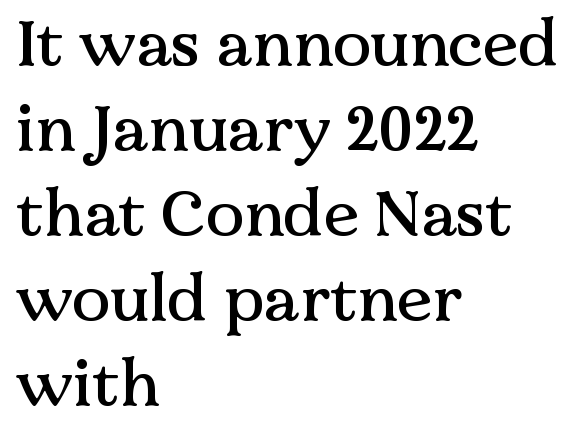
{"serif": "yes", "italic": "no", "width": "normal", "stroke_contrast": "medium", "x_height": "medium", "monospaced": "no", "underline": "no", "align": "left", "line_spacing": "normal", "line_spacing_ratio": 1.33, "letter_spacing": "normal", "letter_spacing_em": 0.0, "glyph_px": 64}
